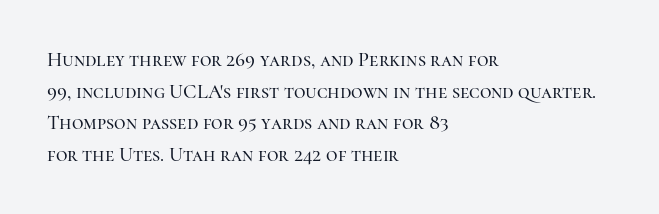
The baseline area is clear. The letterforms sit shoulder to shoulder at normal distance. Each line starts at the same left margin while the right side varies. You can tell it's not italic because the verticals are truly vertical.
